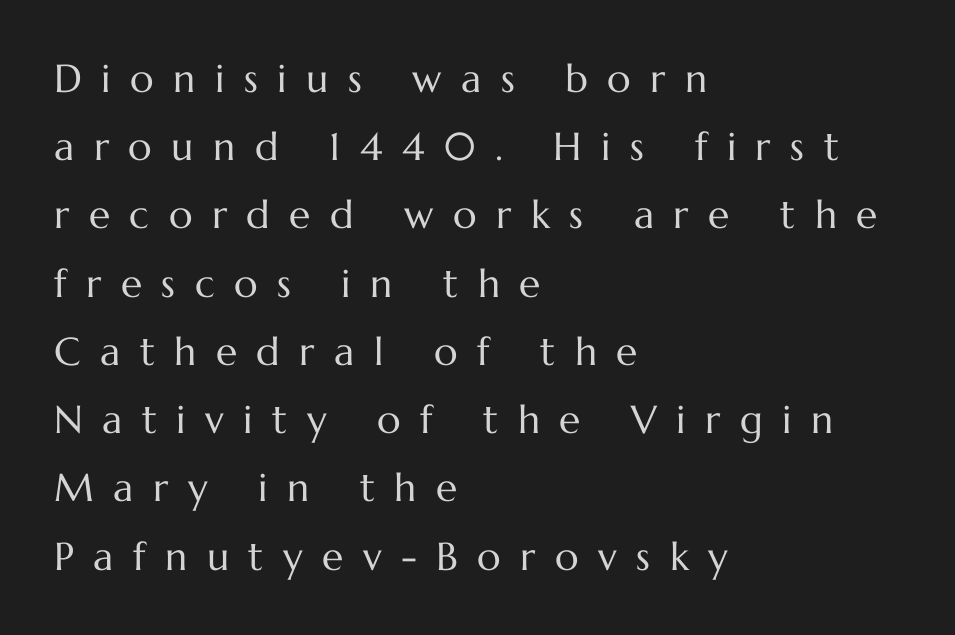
{"italic": "no", "bold": "no", "weight": "regular", "width": "normal", "stroke_contrast": "medium", "x_height": "medium", "monospaced": "no", "underline": "no", "align": "left", "line_spacing_ratio": 1.75, "letter_spacing": "wide", "letter_spacing_em": 0.5, "glyph_px": 39}
